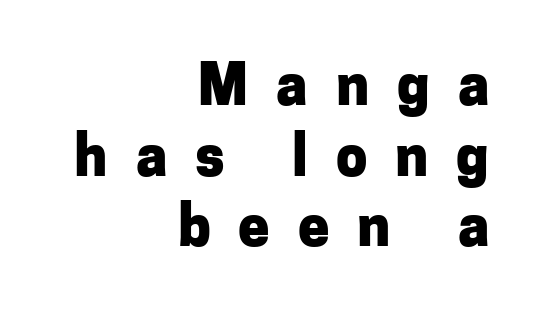
Q: Is the text bold? A: Yes.
Q: Is the text italic (slanted)? A: No, it is upright.
Q: Is the typeface a serif or a sans-serif typeface? A: Sans-serif.
Q: Is the text underlined? A: No.
Q: How is the paragraph aligned? A: Right-aligned.
Q: Is the spacing between letters normal or unusually wide? A: Unusually wide.
Q: Is the spacing between lines tight, normal or loose? A: Normal.
Q: Width (condensed, normal, or wide)? A: Normal.
Q: Stroke contrast? A: Low.
Q: x-height? A: Medium.
Q: Monospaced? A: No.
